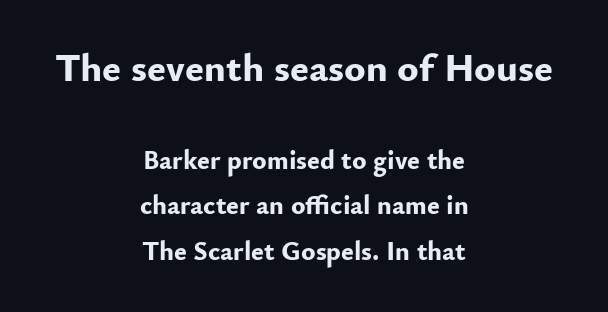
Posture: straight, roman, zero tilt. The specimen omits any rule beneath the text block's lines. This sample uses plain, unmodified letter spacing. Spacing verdict: proportional, widths tailored to each character. Whoever set this made the first block the dominant, larger element.
